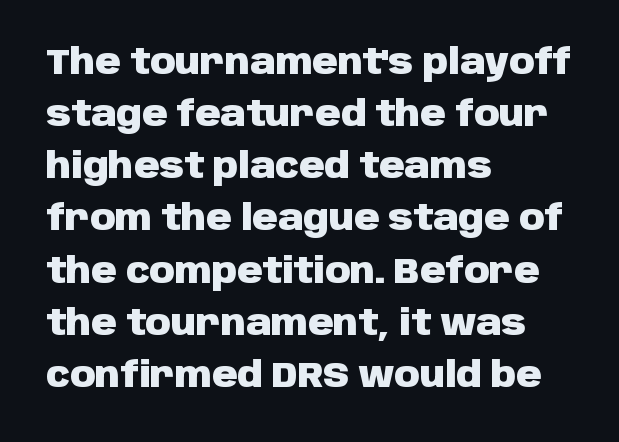
The image shows 35 px heavy sans-serif type, upright; set left-aligned, normal line spacing (1.49x), normal letter spacing, not underlined; low stroke contrast and a large x-height.
